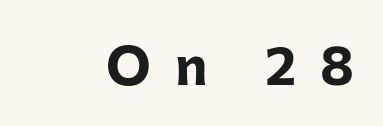
{"serif": "no", "italic": "no", "bold": "yes", "weight": "bold", "width": "normal", "stroke_contrast": "low", "x_height": "medium", "monospaced": "no", "underline": "no", "letter_spacing": "wide", "letter_spacing_em": 0.43, "glyph_px": 55}
